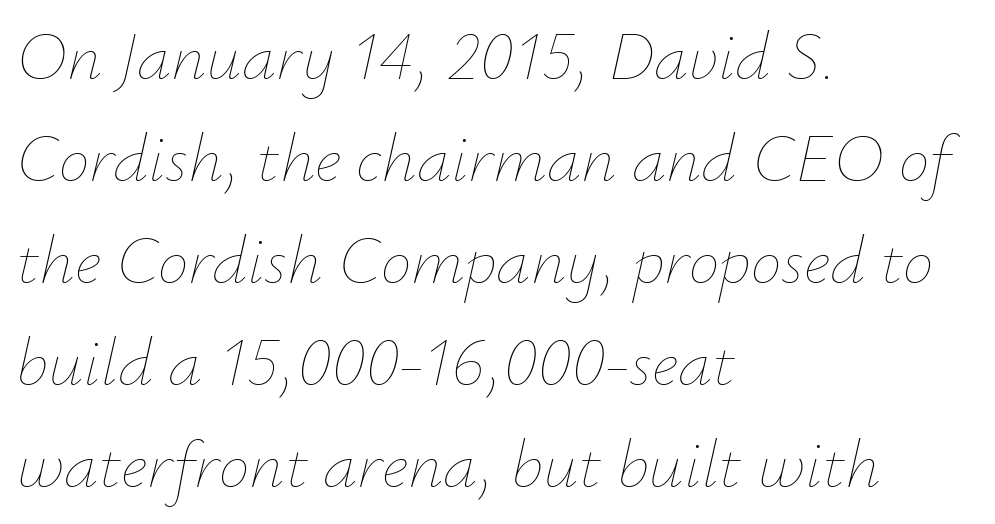
Q: Is the text bold? A: No.
Q: Is the text italic (slanted)? A: Yes, it leans right by about 12 degrees.
Q: Is the text underlined? A: No.
Q: How is the paragraph aligned? A: Left-aligned.
Q: Is the spacing between letters normal or unusually wide? A: Normal.
Q: Is the spacing between lines tight, normal or loose? A: Normal.
Q: Width (condensed, normal, or wide)? A: Normal.
Q: Stroke contrast? A: Low.
Q: x-height? A: Small.
Q: Monospaced? A: No.
